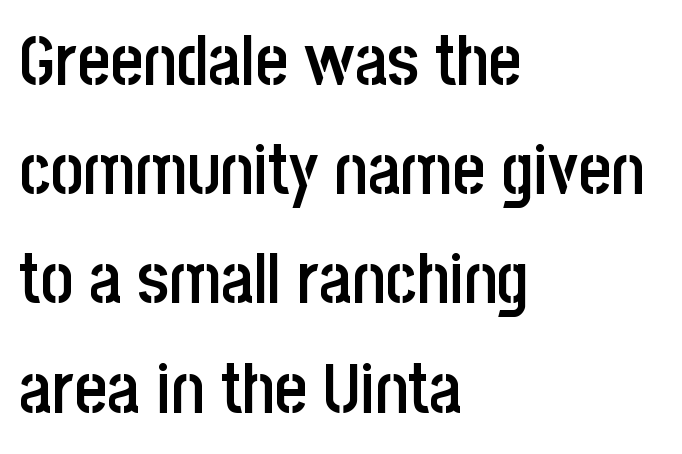
{"serif": "no", "italic": "no", "bold": "semi", "weight": "semibold", "width": "condensed", "stroke_contrast": "low", "x_height": "large", "monospaced": "no", "underline": "no", "align": "left", "line_spacing": "normal", "line_spacing_ratio": 1.56, "letter_spacing": "normal", "letter_spacing_em": 0.0, "glyph_px": 70}
